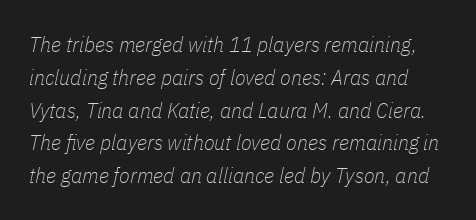
The passage shown leans; its letterforms are oblique. The face used here is rendered with its standard letterfit. Weight: not bold — regular or lighter. The lines sit at an ordinary, default distance from one another. Unmarked baselines from the first word to the last.
